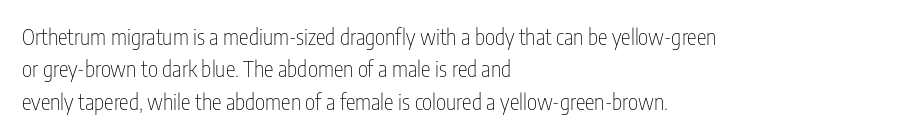
The image shows 22 px text type, upright; set left-aligned, normal line spacing (1.47x), normal letter spacing, not underlined.
